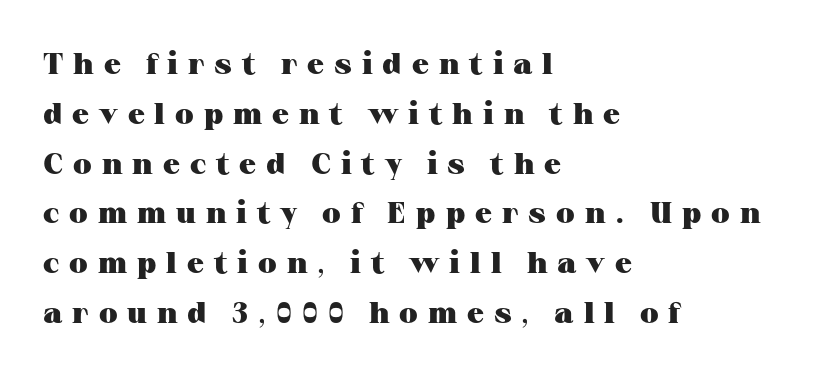
{"serif": "yes", "italic": "no", "bold": "yes", "weight": "heavy", "width": "wide", "stroke_contrast": "medium", "x_height": "medium", "monospaced": "no", "underline": "no", "align": "left", "line_spacing": "normal", "line_spacing_ratio": 1.66, "letter_spacing": "wide", "letter_spacing_em": 0.33, "glyph_px": 30}
